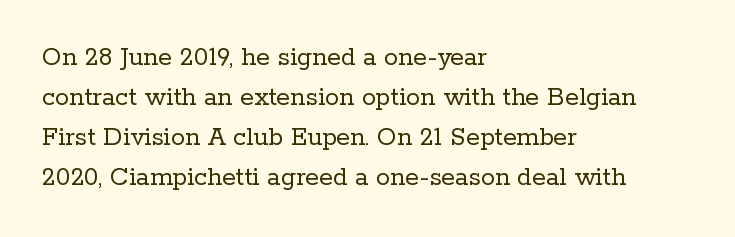
Horizontal bands of white between lines are of average thickness. Small tapered or slab feet sit at the stroke ends, so this counts as serif. Italic? Not at all — the glyphs are vertical. Looks like regular typesetting: each glyph gets only the width it needs. This sample uses plain, unmodified letter spacing.
